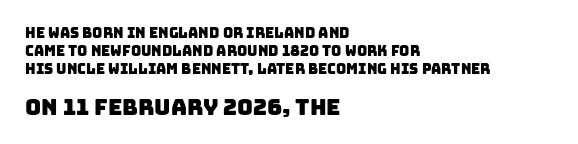
Q: Is the text underlined? A: No.
Q: How is the paragraph aligned? A: Left-aligned.
Q: Is the spacing between letters normal or unusually wide? A: Normal.
Q: Is the spacing between lines tight, normal or loose? A: Normal.
Q: Which block of text is set in a larger size, the first (top) or the second (bottom)? A: The second (bottom) one.
